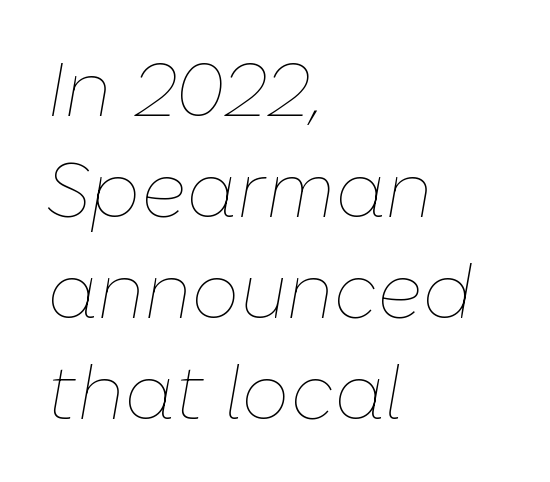
{"italic": "yes", "lean": "right", "slant_degrees": 10, "bold": "no", "weight": "thin", "width": "normal", "stroke_contrast": "low", "x_height": "medium", "monospaced": "no", "underline": "no", "align": "left", "line_spacing": "normal", "line_spacing_ratio": 1.33, "letter_spacing": "normal", "letter_spacing_em": 0.0, "glyph_px": 76}
